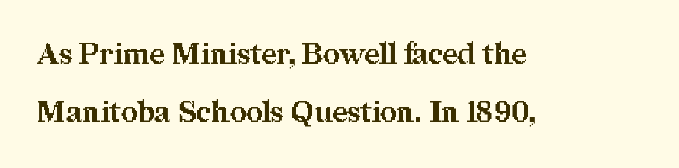
{"serif": "yes", "italic": "no", "bold": "yes", "weight": "bold", "width": "normal", "stroke_contrast": "medium", "x_height": "medium", "monospaced": "no", "underline": "no", "align": "left", "line_spacing": "loose", "line_spacing_ratio": 2.0, "letter_spacing": "normal", "letter_spacing_em": 0.0, "glyph_px": 29}
